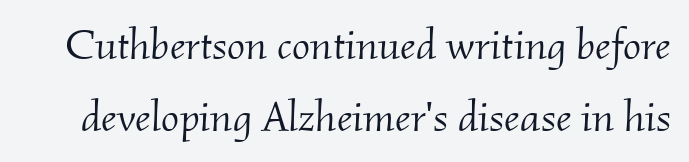
{"serif": "yes", "italic": "yes", "lean": "right", "slant_degrees": 2, "bold": "no", "weight": "light", "width": "normal", "stroke_contrast": "medium", "x_height": "small", "monospaced": "no", "underline": "no", "line_spacing": "normal", "line_spacing_ratio": 1.68, "letter_spacing": "normal", "letter_spacing_em": 0.0, "glyph_px": 43}
